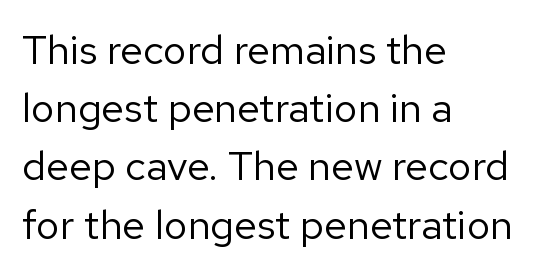
These lines are set flush left with a ragged right edge. The letters carry no serifs — their stems end cleanly without finishing strokes. Honestly, the row spacing looks completely unremarkable. Between one letter and the next there's only the usual sliver of space. Rendered with straight, roman letterforms. Varying glyph widths throughout — classic text-font behaviour.
